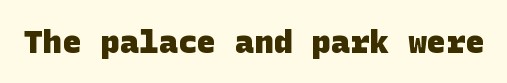
The image shows 32 px heavy sans-serif type; set normal letter spacing, not underlined; low stroke contrast and a large x-height.
